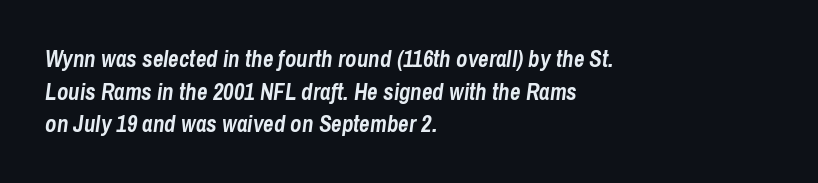
{"italic": "yes", "lean": "right", "slant_degrees": 8, "bold": "yes", "underline": "no", "align": "left", "line_spacing": "normal", "line_spacing_ratio": 1.42, "letter_spacing": "normal", "letter_spacing_em": 0.0, "glyph_px": 23}
